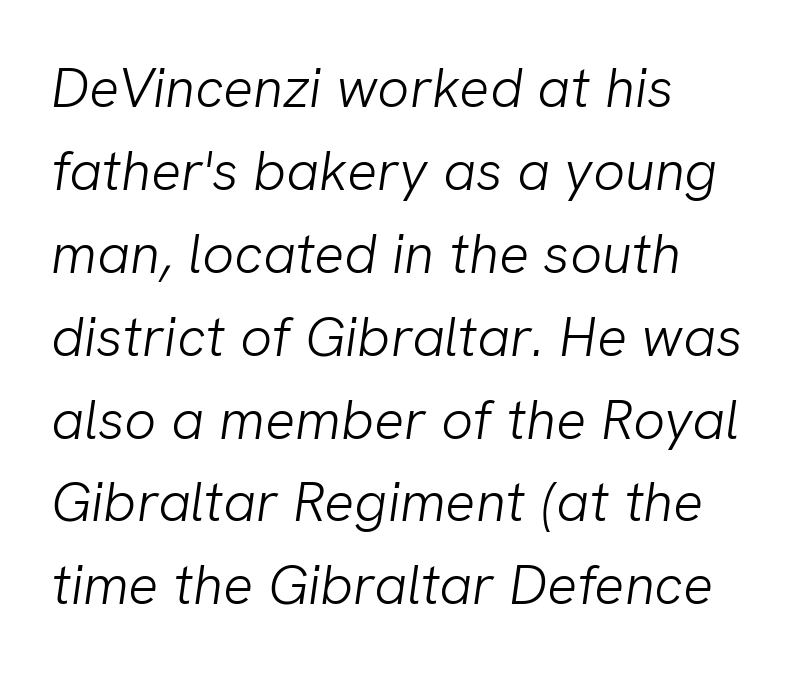
The image shows 56 px light sans-serif type; set normal line spacing (1.48x), normal letter spacing, not underlined; low stroke contrast and a medium x-height.
